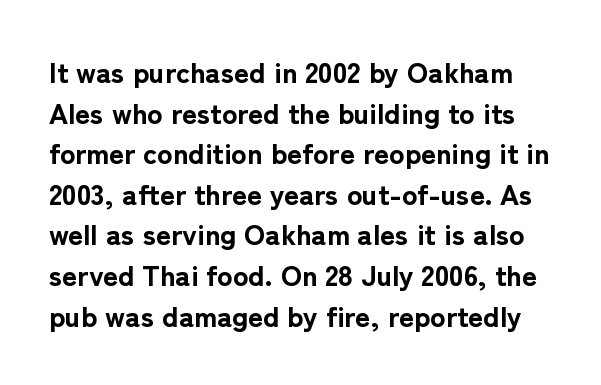
Summary of vertical rhythm: regular, with standard interline spacing. You could call the tracking neutral — neither tight nor loose. Lines of text with bare space underneath. Type style note: lacks serifs. Varying glyph widths throughout — classic text-font behaviour. The strokes are fattened all the way to bold.
